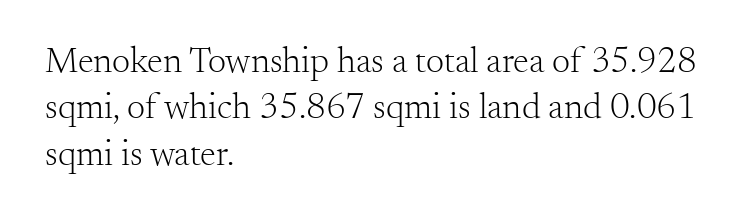
The image shows 36 px light serif type, upright; set left-aligned, normal line spacing (1.29x), normal letter spacing, not underlined; medium stroke contrast and a small x-height.
